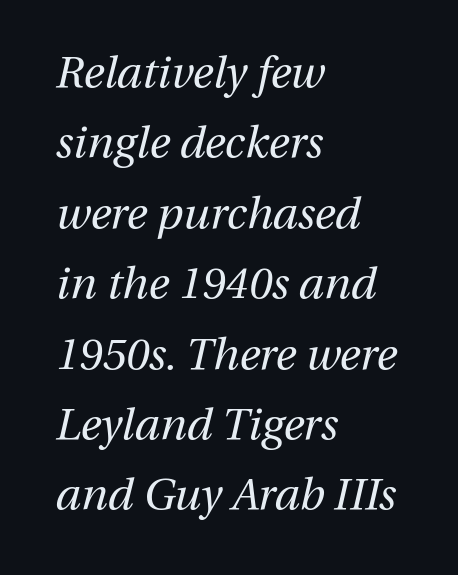
{"italic": "yes", "lean": "right", "slant_degrees": 13, "bold": "no", "weight": "regular", "width": "normal", "stroke_contrast": "medium", "x_height": "medium", "monospaced": "no", "underline": "no", "align": "left", "line_spacing": "normal", "line_spacing_ratio": 1.6, "letter_spacing": "normal", "letter_spacing_em": 0.0, "glyph_px": 44}
